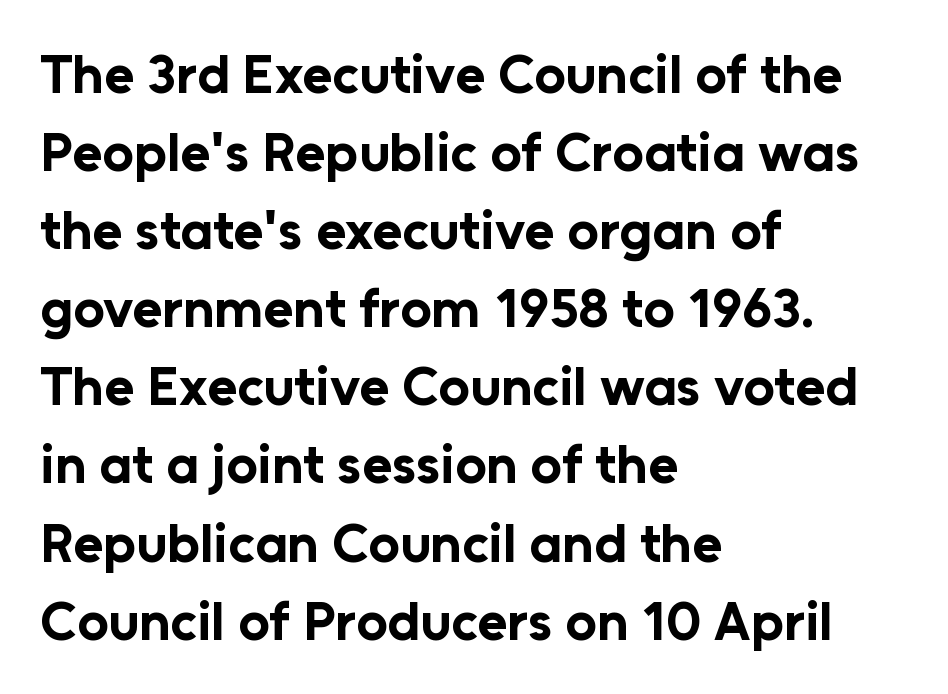
Each letter's strokes conclude bluntly, with no projecting serifs. Unmarked baselines from the first word to the last. Vertically, the passage feels balanced, rows spaced as you'd expect. In terms of letterspacing, this is plain default setting. Compared with a centered layout, this one pins lines to the left instead. The passage shown is typed in a proportional face where columns would drift.
